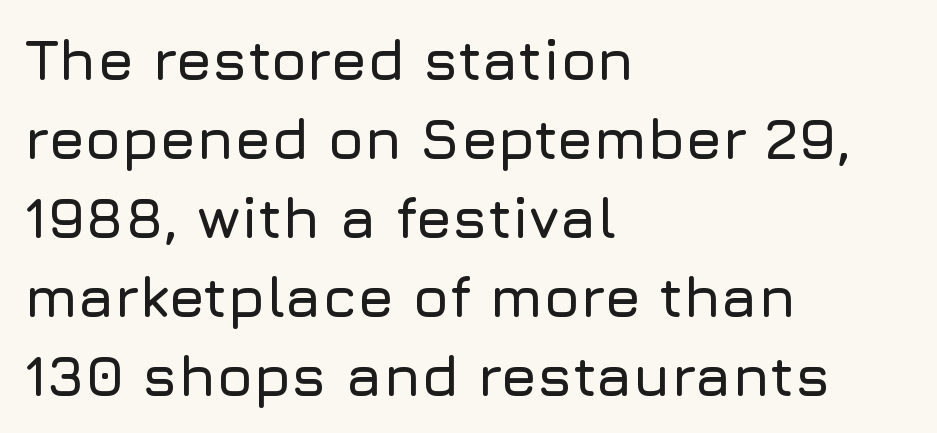
The type sits square on the baseline with zero lean. Each letter's strokes conclude bluntly, with no projecting serifs. The rendering keeps characters at their native spacing. The rendering uses a moderate line-height, typical for paragraphs.
